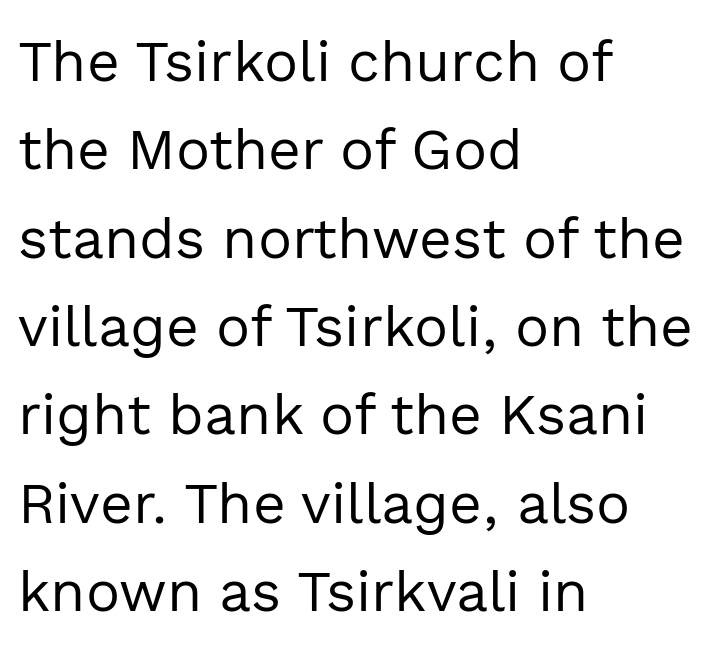
Character widths vary here, with narrow letters taking less room than wide ones. If you measured baseline to baseline, you'd find a middling distance. A student would call this left alignment; a typographer would say flush left, rag right. This rendering leaves character spacing at its baseline value. Upright lettering throughout.
